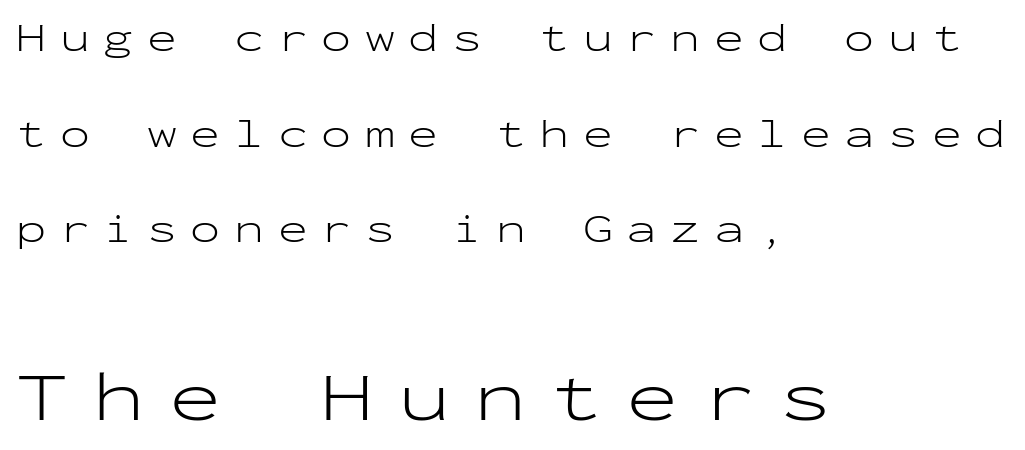
{"serif": "no", "italic": "no", "bold": "no", "weight": "light", "width": "wide", "stroke_contrast": "low", "x_height": "medium", "monospaced": "yes", "underline": "no", "align": "left", "line_spacing": "loose", "line_spacing_ratio": 2.39, "letter_spacing": "wide", "letter_spacing_em": 0.34, "larger_block": "second", "size_ratio": 1.75, "glyph_px": 70}
